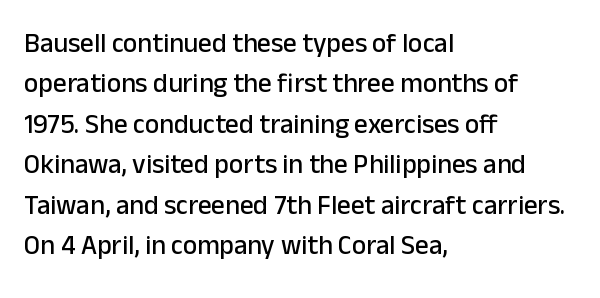
Q: Is the text italic (slanted)? A: No, it is upright.
Q: Is the text underlined? A: No.
Q: How is the paragraph aligned? A: Left-aligned.
Q: Is the spacing between letters normal or unusually wide? A: Normal.
Q: Is the spacing between lines tight, normal or loose? A: Normal.
